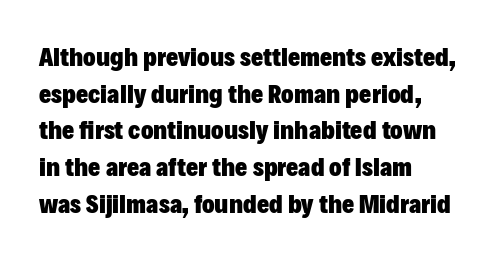
The image shows 26 px bold type, upright; set left-aligned, normal line spacing (1.41x), normal letter spacing, not underlined.
